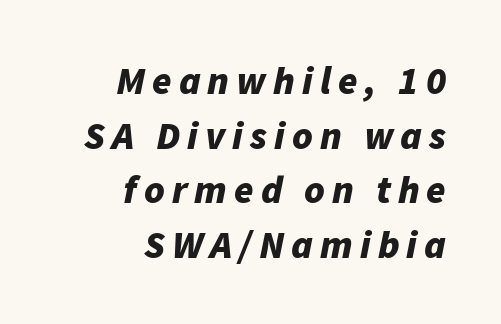
These lines carry a lot of weight — the face is fully bold. Beneath every word, the page is bare. Horizontal alignment here is rightward, an uncommon choice for prose. Vertical spacing — default.
